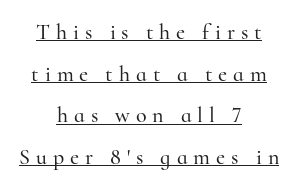
Check the space under the baseline: a stroke is drawn there. The tracking reads as deliberately expanded to a designer's eye. Vertical strokes here are truly vertical. The setting favours the middle, as headings and verse often do.
